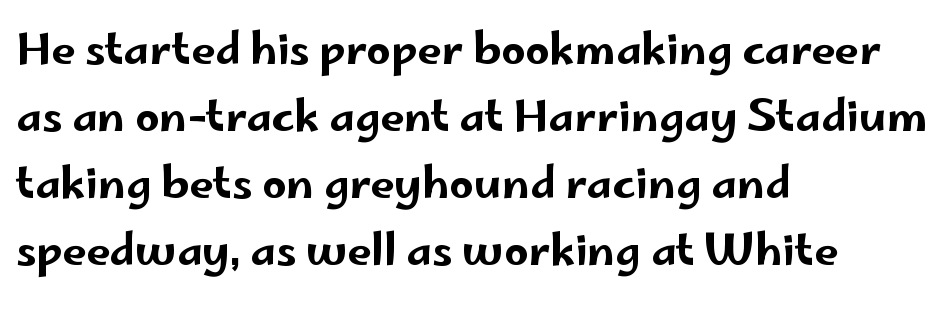
The image shows 43 px wide sans-serif type, upright; set left-aligned, normal line spacing (1.56x), normal letter spacing, not underlined; low stroke contrast and a small x-height.
